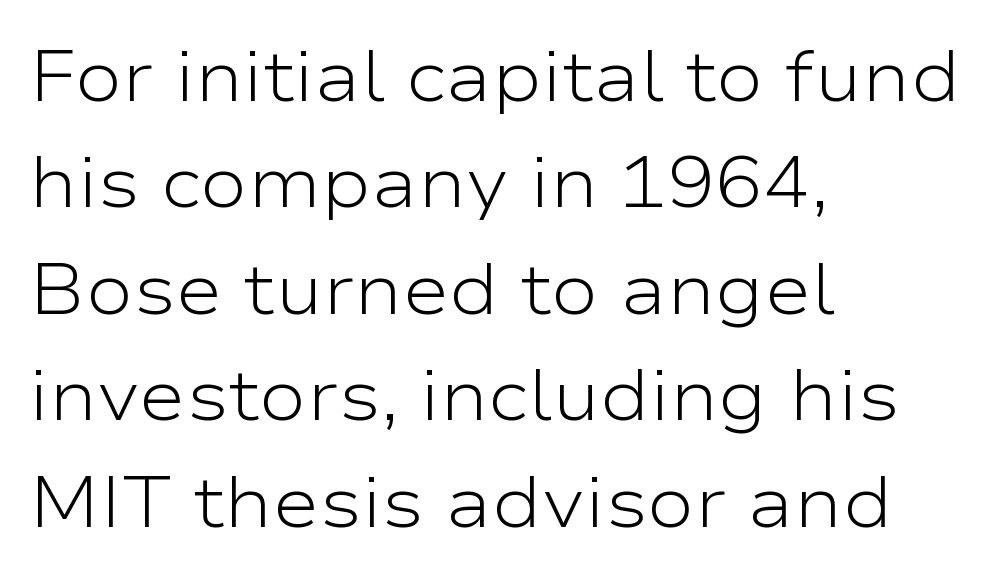
Q: Is the text bold? A: No.
Q: Is the text italic (slanted)? A: No, it is upright.
Q: Is the typeface a serif or a sans-serif typeface? A: Sans-serif.
Q: Is the text underlined? A: No.
Q: How is the paragraph aligned? A: Left-aligned.
Q: Is the spacing between letters normal or unusually wide? A: Normal.
Q: Is the spacing between lines tight, normal or loose? A: Normal.
Q: Width (condensed, normal, or wide)? A: Wide.
Q: Stroke contrast? A: Low.
Q: x-height? A: Medium.
Q: Monospaced? A: No.
